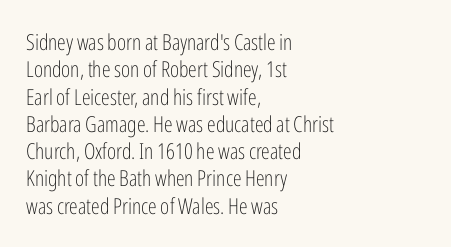
{"italic": "no", "bold": "no", "underline": "no", "align": "left", "line_spacing_ratio": 1.24, "letter_spacing": "normal", "letter_spacing_em": 0.0, "glyph_px": 22}
